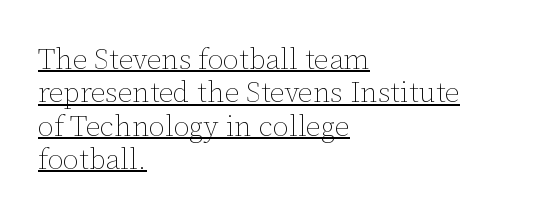
Q: Is the text bold? A: No.
Q: Is the text italic (slanted)? A: No, it is upright.
Q: Is the text underlined? A: Yes.
Q: How is the paragraph aligned? A: Left-aligned.
Q: Is the spacing between letters normal or unusually wide? A: Normal.
Q: Is the spacing between lines tight, normal or loose? A: Tight.
Q: Width (condensed, normal, or wide)? A: Normal.
Q: Stroke contrast? A: Low.
Q: x-height? A: Medium.
Q: Monospaced? A: No.
